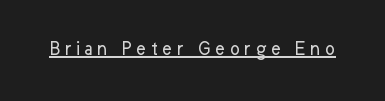
The image shows 21 px text type, upright; set unusually wide letter spacing (+0.21 em), underlined.
